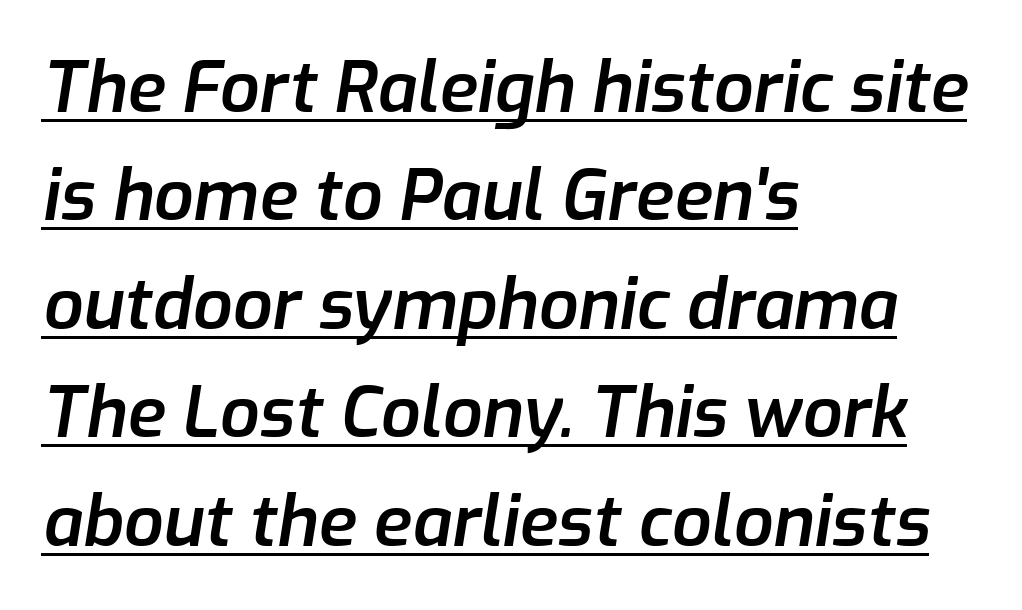
The image shows 70 px semibold type, italic (leaning right); set left-aligned, normal line spacing (1.55x), normal letter spacing, underlined; low stroke contrast and a medium x-height.
